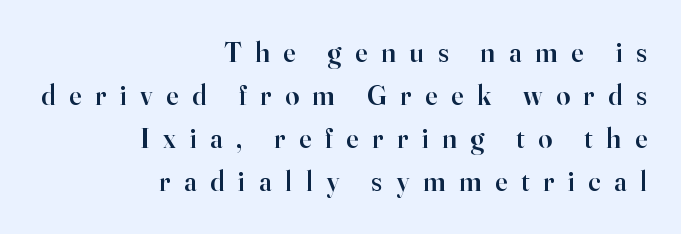
Is the letter spacing exaggerated? Yes — the characters are pushed far apart. The letters stand straight up with perfectly vertical stems. Students, observe: this is what conventionally led text looks like. The paragraph shown leans on its right margin. The face used here is a semibold: visibly heavier than regular, lighter than bold.
